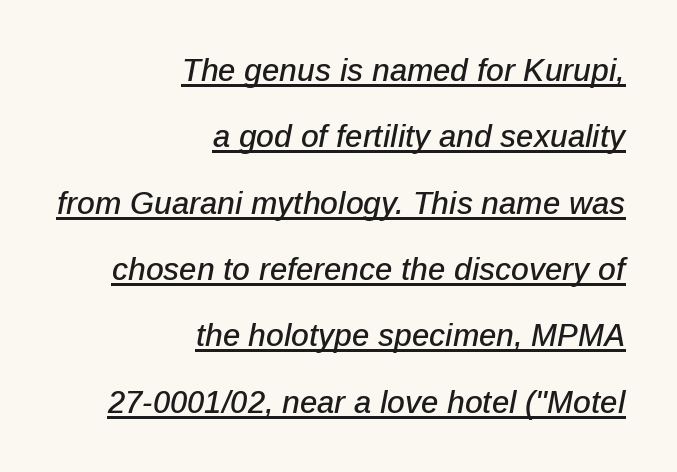
Slant detected: the letters are inclined. Each new line begins a long way beneath the previous one. No extra tracking has been applied to these lines. This sample is right-justified, so line beginnings fall wherever the words allow.
